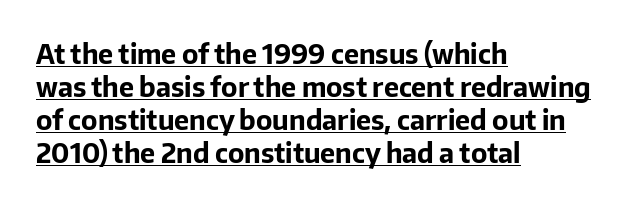
Q: Is the text bold? A: Yes.
Q: Is the text italic (slanted)? A: No, it is upright.
Q: Is the text underlined? A: Yes.
Q: How is the paragraph aligned? A: Left-aligned.
Q: Is the spacing between letters normal or unusually wide? A: Normal.
